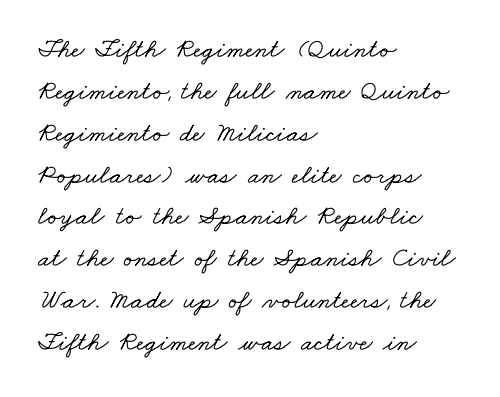
{"underline": "no", "align": "left", "line_spacing": "normal", "line_spacing_ratio": 1.55, "letter_spacing": "normal", "letter_spacing_em": 0.0, "glyph_px": 27}
